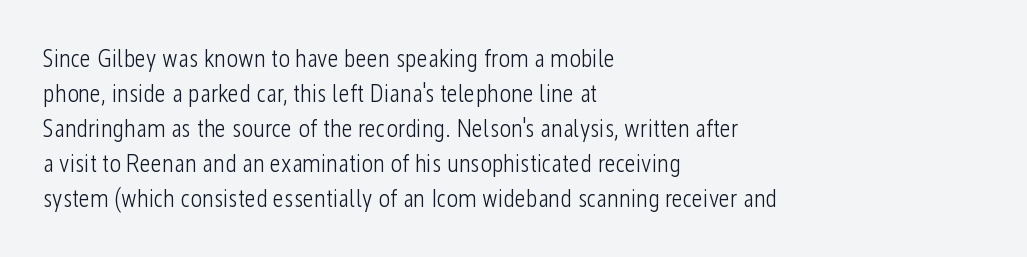
The image shows 25 px text type, upright; set left-aligned, normal line spacing (1.4x), normal letter spacing, not underlined.
